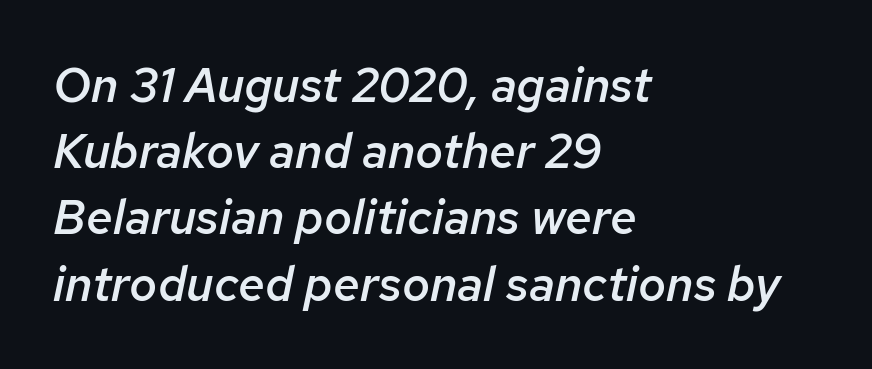
Plain, unruled lines of type. In terms of letterspacing, this is plain default setting. Layout note: lines flush left. Emphasis-style slanted type is in use. These lines are rendered in a variable-pitch font.
